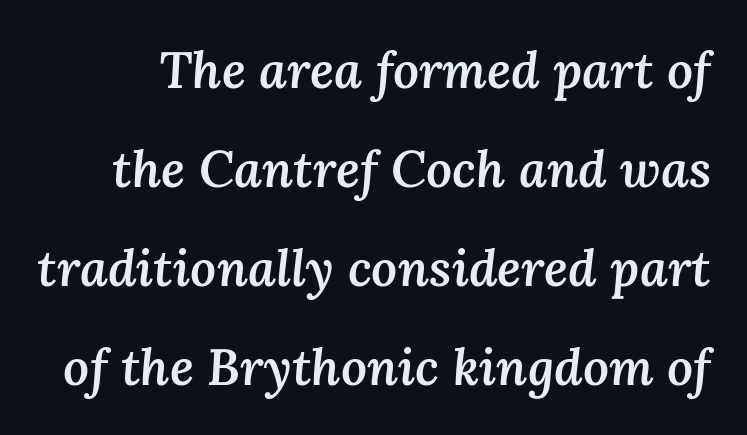
{"italic": "yes", "lean": "right", "slant_degrees": 3, "bold": "semi", "weight": "semibold", "width": "normal", "stroke_contrast": "medium", "x_height": "medium", "monospaced": "no", "underline": "no", "line_spacing": "loose", "line_spacing_ratio": 1.94, "letter_spacing": "normal", "letter_spacing_em": 0.0, "glyph_px": 51}
